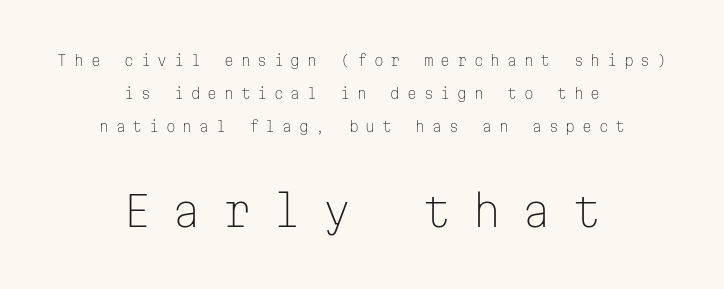
The face used here is a sans, in the tradition of grotesques and geometrics. Type without underlining. A roman cut, with each character standing at attention. How are the letters spaced? Widely, with obvious added tracking. The emphasis by scale lands on block number two, below.
